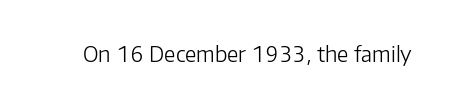
{"italic": "no", "bold": "no", "underline": "no", "letter_spacing": "normal", "letter_spacing_em": 0.0, "glyph_px": 21}
